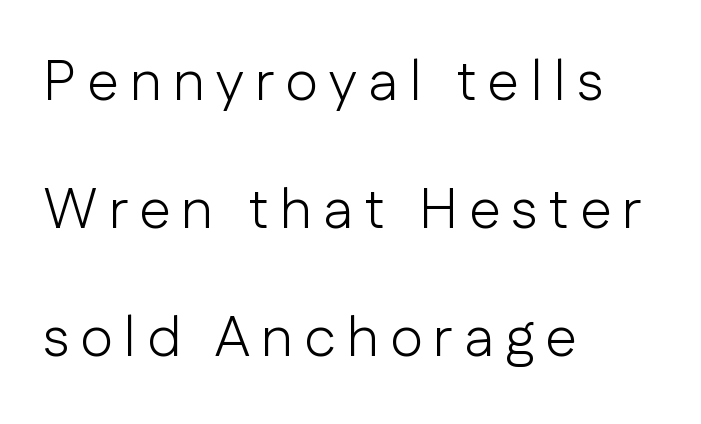
The image shows 57 px light sans-serif type, upright; set left-aligned, loose line spacing (2.25x), not underlined; low stroke contrast and a medium x-height.
